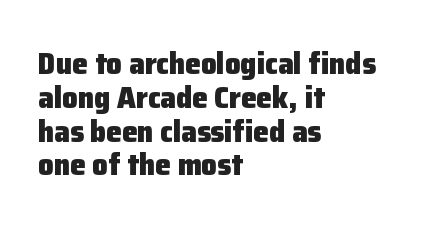
The rendering uses natural spacing where letterforms have individual widths. This rendering employs a face without finishing strokes, i.e., a sans-serif. Default kerning and tracking; the words read as compact shapes. If you drew a line through each stem, it would be perfectly vertical. Plenty of ink on the page — the face is bold.
